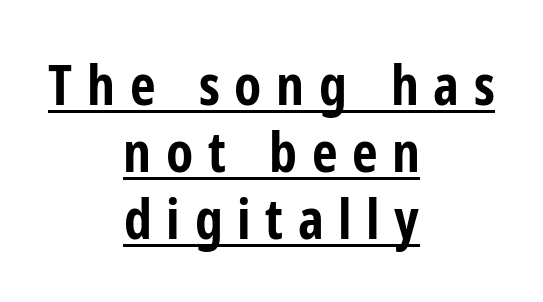
{"serif": "no", "italic": "no", "bold": "yes", "weight": "bold", "width": "condensed", "stroke_contrast": "low", "x_height": "medium", "monospaced": "no", "underline": "yes", "align": "center", "line_spacing_ratio": 1.2, "letter_spacing": "wide", "letter_spacing_em": 0.26, "glyph_px": 56}
